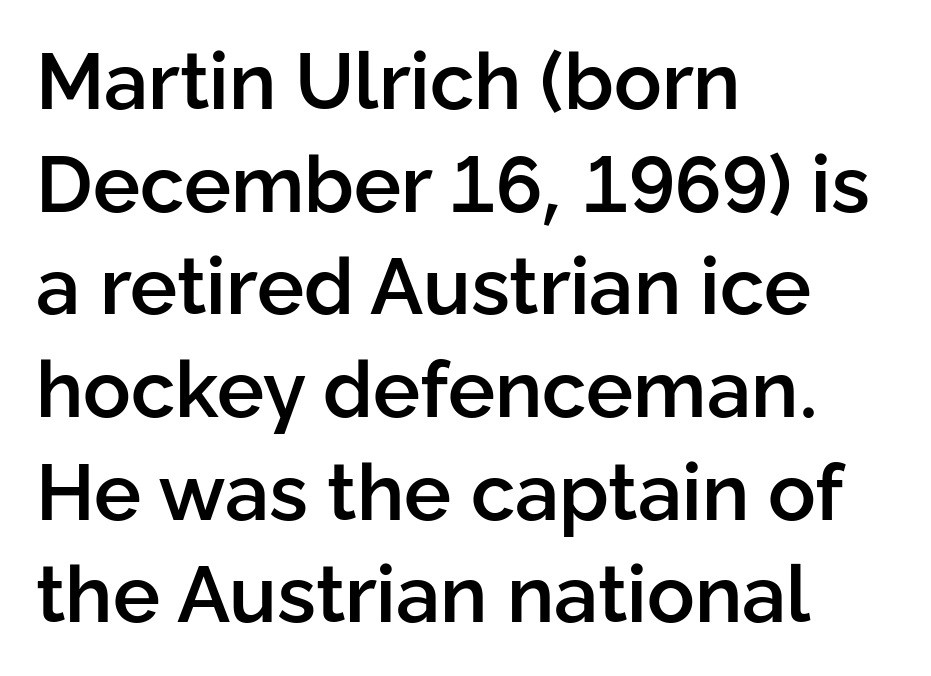
{"serif": "no", "italic": "no", "bold": "semi", "weight": "semibold", "width": "normal", "stroke_contrast": "low", "x_height": "medium", "monospaced": "no", "underline": "no", "align": "left", "line_spacing": "normal", "line_spacing_ratio": 1.3, "letter_spacing": "normal", "letter_spacing_em": 0.0, "glyph_px": 79}
